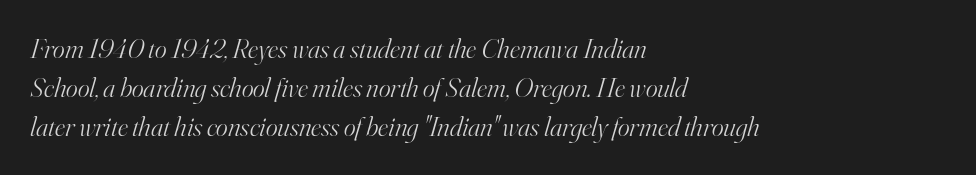
Q: Is the text bold? A: No.
Q: Is the text italic (slanted)? A: Yes, it leans right by about 16 degrees.
Q: Is the typeface a serif or a sans-serif typeface? A: Serif.
Q: Is the text underlined? A: No.
Q: How is the paragraph aligned? A: Left-aligned.
Q: Is the spacing between letters normal or unusually wide? A: Normal.
Q: Is the spacing between lines tight, normal or loose? A: Normal.
Q: Width (condensed, normal, or wide)? A: Normal.
Q: Stroke contrast? A: High.
Q: x-height? A: Small.
Q: Monospaced? A: No.
